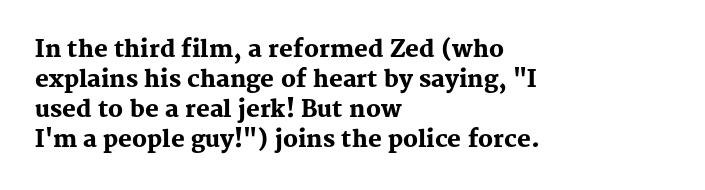
Designer's note — italics off, roman on. Clear beneath every line of the passage. Set as a true bold cut, around the 700 mark. How would I describe the line gaps? Plain and ordinary.
